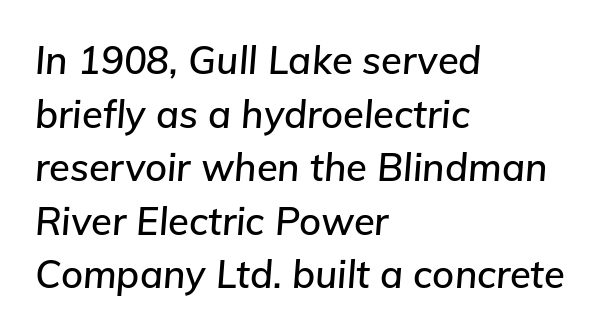
{"italic": "yes", "lean": "right", "slant_degrees": 5, "width": "normal", "stroke_contrast": "low", "x_height": "medium", "monospaced": "no", "underline": "no", "align": "left", "line_spacing": "normal", "line_spacing_ratio": 1.41, "letter_spacing": "normal", "letter_spacing_em": 0.0, "glyph_px": 38}
